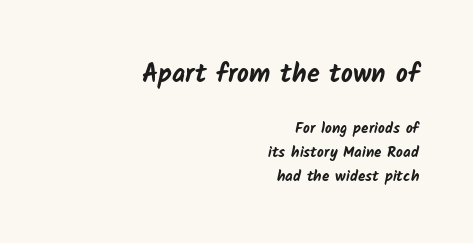
{"bold": "yes", "underline": "no", "align": "right", "line_spacing": "normal", "line_spacing_ratio": 1.61, "letter_spacing": "normal", "letter_spacing_em": 0.0, "larger_block": "first", "size_ratio": 1.73, "glyph_px": 26}
